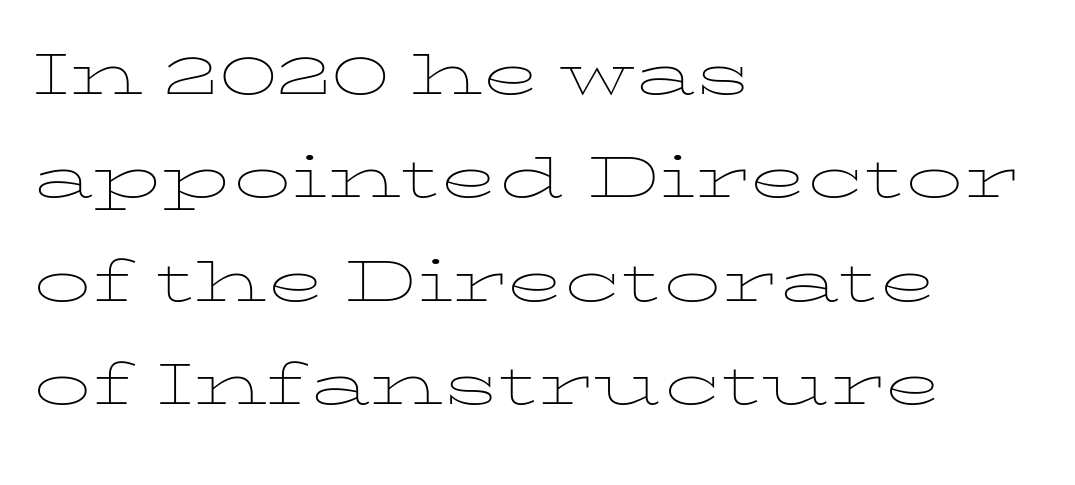
Every row of glyphs begins at an identical x-position on the left. You can tell it's not italic because the verticals are truly vertical. The rendering uses a moderate line-height, typical for paragraphs. This rendering features lettering with no underline.
